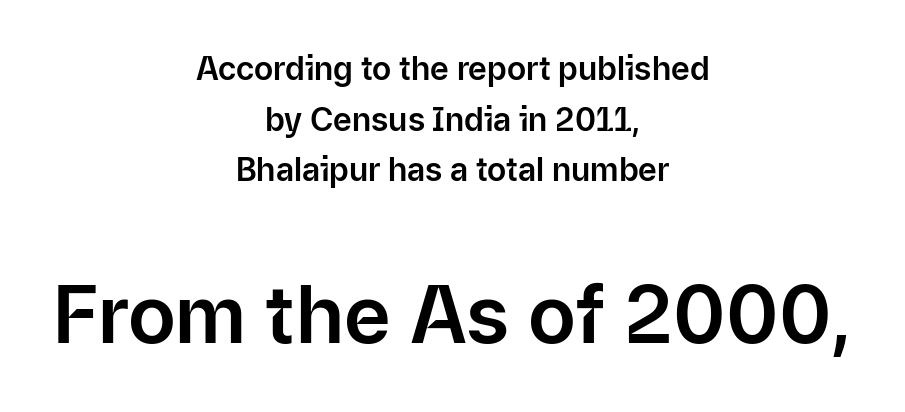
Q: Is the text italic (slanted)? A: No, it is upright.
Q: Is the typeface a serif or a sans-serif typeface? A: Sans-serif.
Q: Is the text underlined? A: No.
Q: How is the paragraph aligned? A: Centered.
Q: Is the spacing between letters normal or unusually wide? A: Normal.
Q: Is the spacing between lines tight, normal or loose? A: Normal.
Q: Which block of text is set in a larger size, the first (top) or the second (bottom)? A: The second (bottom) one.
Q: Width (condensed, normal, or wide)? A: Normal.
Q: Stroke contrast? A: Low.
Q: x-height? A: Medium.
Q: Monospaced? A: No.
